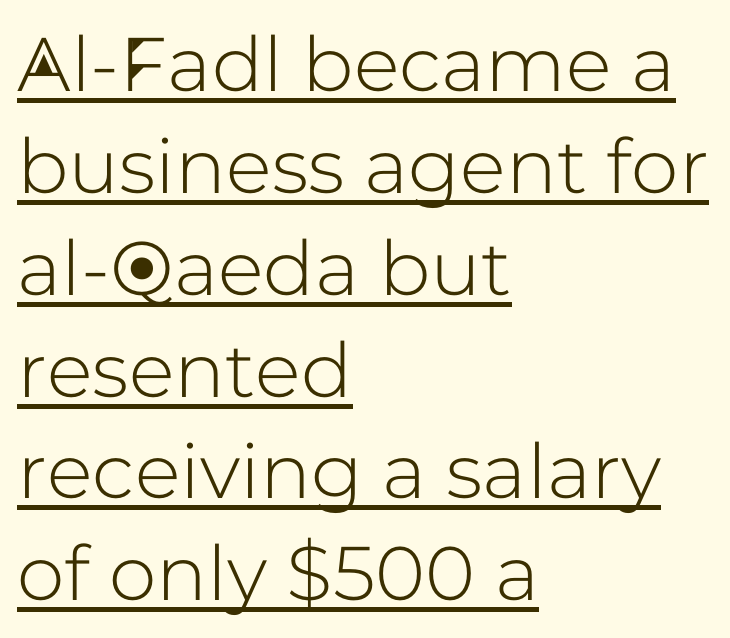
Q: Is the text italic (slanted)? A: No, it is upright.
Q: Is the typeface a serif or a sans-serif typeface? A: Sans-serif.
Q: Is the text underlined? A: Yes.
Q: How is the paragraph aligned? A: Left-aligned.
Q: Is the spacing between letters normal or unusually wide? A: Normal.
Q: Is the spacing between lines tight, normal or loose? A: Normal.
Q: Width (condensed, normal, or wide)? A: Normal.
Q: Stroke contrast? A: Low.
Q: x-height? A: Medium.
Q: Monospaced? A: No.
